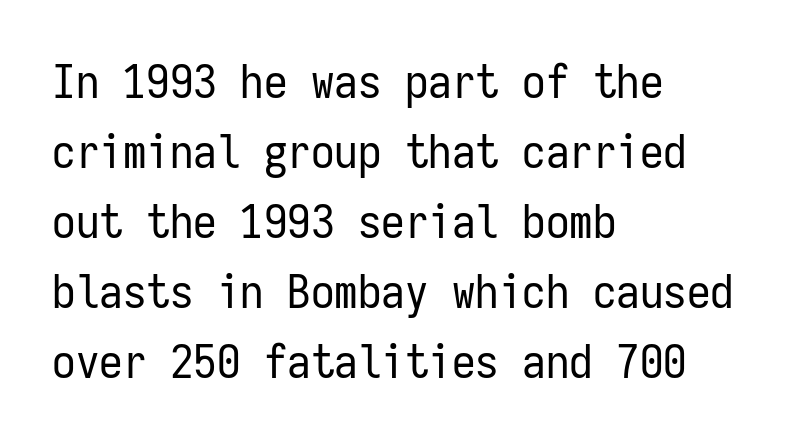
{"serif": "no", "italic": "no", "bold": "no", "weight": "regular", "width": "condensed", "stroke_contrast": "low", "x_height": "medium", "monospaced": "yes", "underline": "no", "align": "left", "line_spacing": "normal", "line_spacing_ratio": 1.49, "letter_spacing": "normal", "letter_spacing_em": 0.0, "glyph_px": 47}
